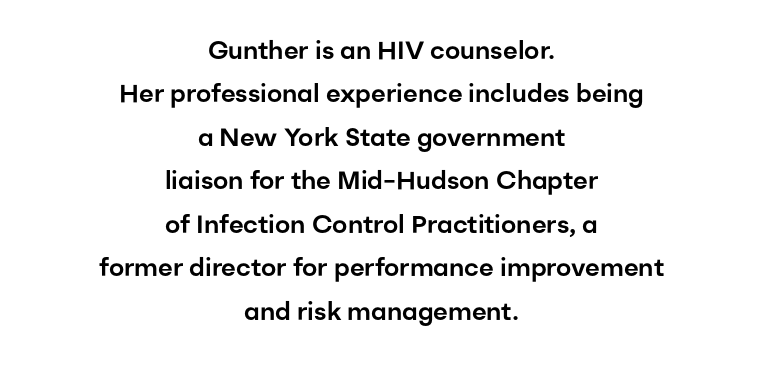
The image shows 25 px text type, upright; set centered, line spacing 1.74x, normal letter spacing, not underlined.
